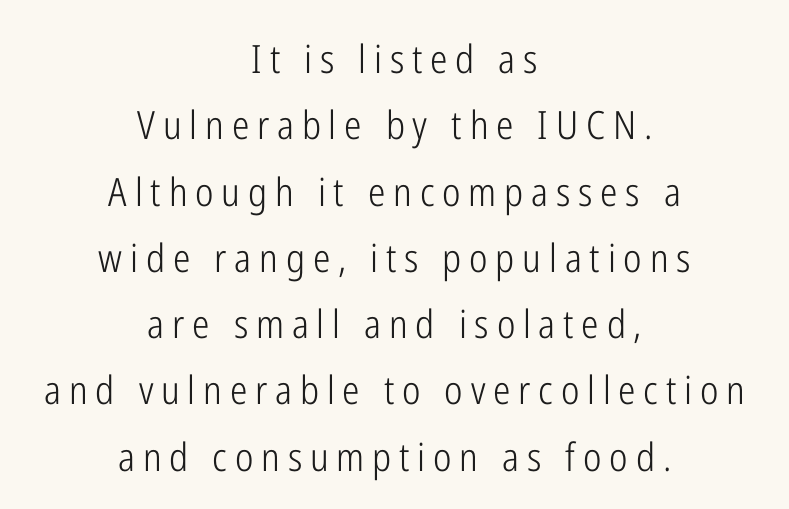
{"serif": "no", "italic": "no", "bold": "no", "weight": "light", "width": "condensed", "stroke_contrast": "low", "x_height": "medium", "monospaced": "no", "underline": "no", "align": "center", "line_spacing": "normal", "line_spacing_ratio": 1.7, "letter_spacing": "wide", "letter_spacing_em": 0.2, "glyph_px": 39}
